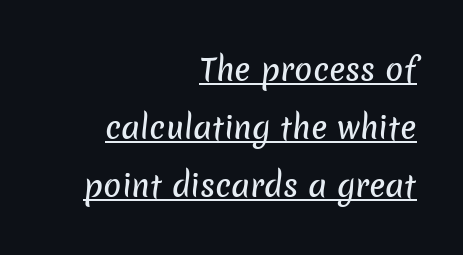
The image shows 30 px sans-serif type; set right-aligned, loose line spacing (1.93x), normal letter spacing, underlined; low stroke contrast and a medium x-height.
